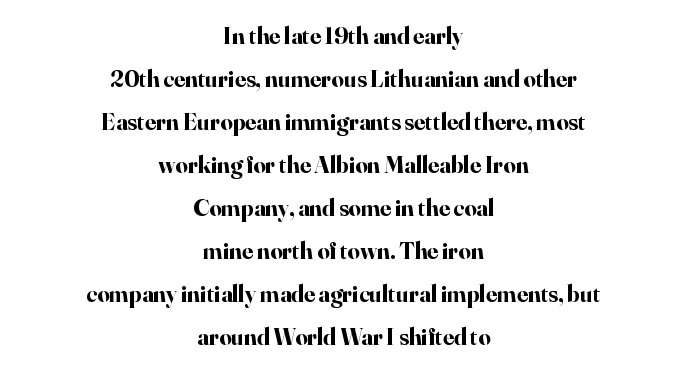
Q: Is the text bold? A: Yes.
Q: Is the text italic (slanted)? A: No, it is upright.
Q: Is the text underlined? A: No.
Q: How is the paragraph aligned? A: Centered.
Q: Is the spacing between letters normal or unusually wide? A: Normal.
